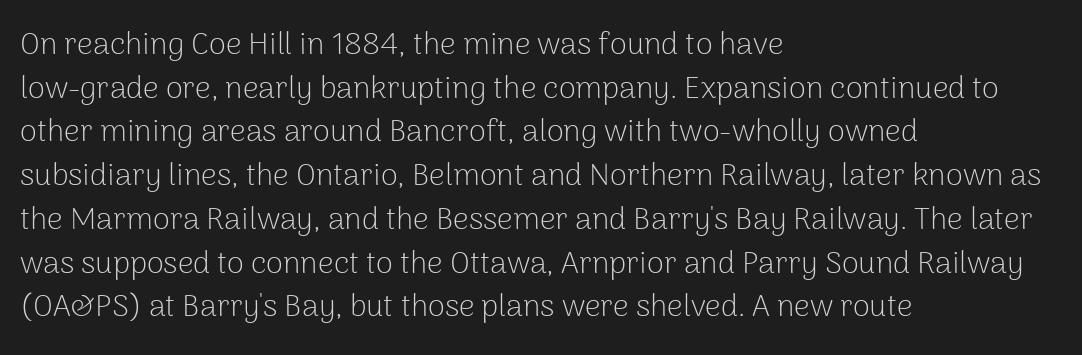
{"serif": "no", "italic": "no", "bold": "no", "weight": "light", "width": "normal", "stroke_contrast": "low", "x_height": "medium", "monospaced": "no", "underline": "no", "align": "left", "line_spacing": "normal", "line_spacing_ratio": 1.41, "letter_spacing": "normal", "letter_spacing_em": 0.0, "glyph_px": 31}
